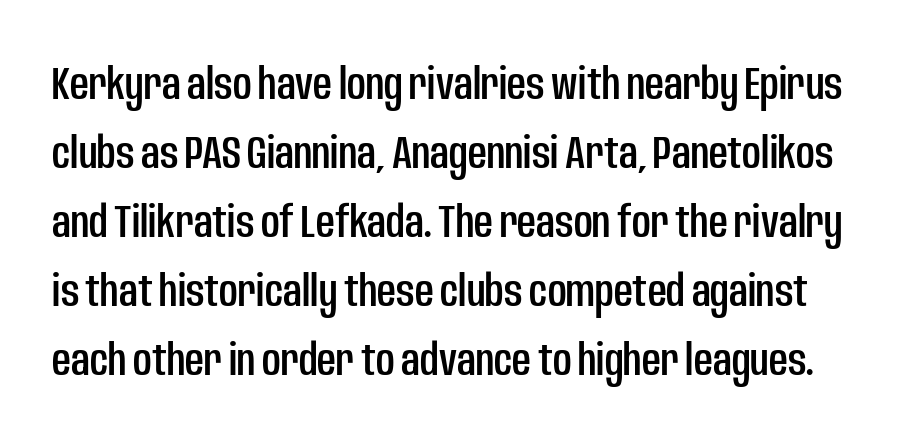
Think of a printed novel: that variable character pitch is what you see here. Line spacing here is normal. The font's upright variant was chosen for this text. Anything drawn beneath the words? Only blank space. Nothing unusual about the tracking: characters are spaced as the font intends.
